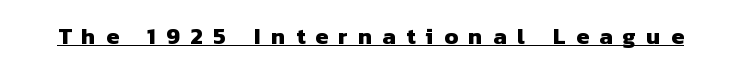
{"bold": "yes", "underline": "yes", "letter_spacing": "wide", "letter_spacing_em": 0.46, "glyph_px": 23}
